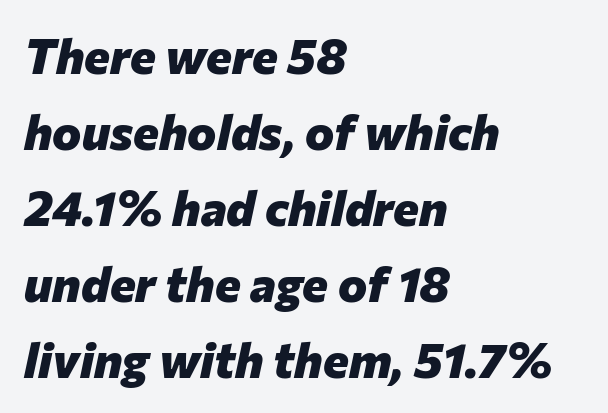
{"italic": "yes", "lean": "right", "slant_degrees": 12, "bold": "yes", "weight": "heavy", "width": "normal", "stroke_contrast": "low", "x_height": "medium", "monospaced": "no", "underline": "no", "align": "left", "line_spacing": "normal", "line_spacing_ratio": 1.55, "letter_spacing": "normal", "letter_spacing_em": 0.0, "glyph_px": 49}
